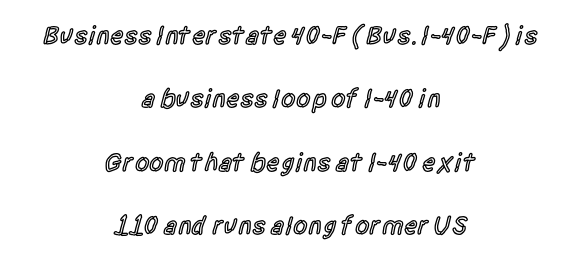
What stands out about the letter spacing? Nothing — it is the standard amount. A fair bit of extra ink — the face is semibold, not bold. Rows of type keep a wide berth in the vertical direction. Short and long lines alike share a common midpoint.
